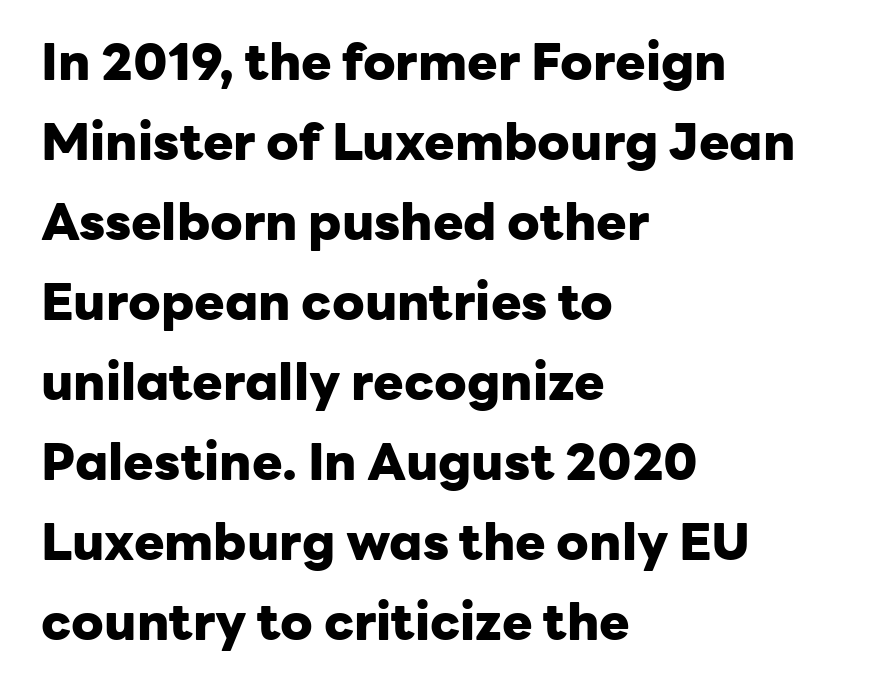
{"serif": "no", "italic": "no", "bold": "yes", "weight": "heavy", "width": "normal", "stroke_contrast": "low", "x_height": "medium", "monospaced": "no", "underline": "no", "align": "left", "line_spacing": "normal", "line_spacing_ratio": 1.57, "letter_spacing": "normal", "letter_spacing_em": 0.0, "glyph_px": 51}
